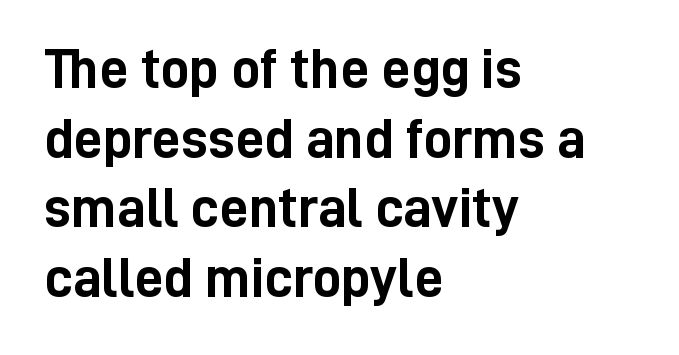
{"serif": "no", "italic": "no", "bold": "yes", "weight": "semibold", "width": "condensed", "stroke_contrast": "low", "x_height": "medium", "monospaced": "no", "underline": "no", "align": "left", "line_spacing_ratio": 1.22, "letter_spacing": "normal", "letter_spacing_em": 0.0, "glyph_px": 57}
